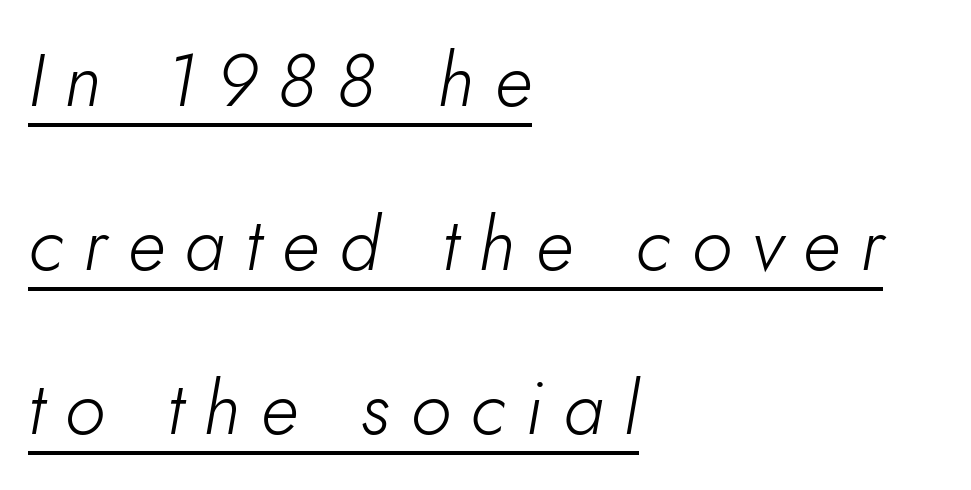
Q: Is the text bold? A: No.
Q: Is the text italic (slanted)? A: Yes, it leans right by about 10 degrees.
Q: Is the text underlined? A: Yes.
Q: How is the paragraph aligned? A: Left-aligned.
Q: Is the spacing between letters normal or unusually wide? A: Unusually wide.
Q: Is the spacing between lines tight, normal or loose? A: Loose.
Q: Width (condensed, normal, or wide)? A: Normal.
Q: Stroke contrast? A: Low.
Q: x-height? A: Small.
Q: Monospaced? A: No.
